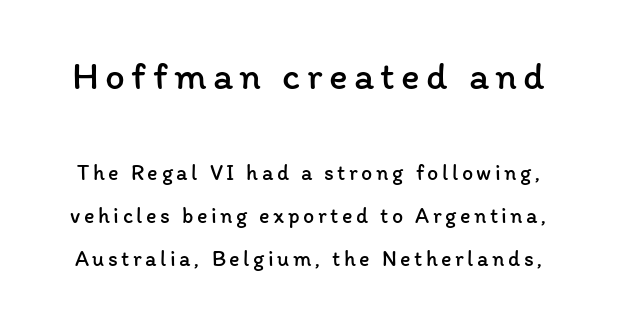
The image shows 39 px regular-weight type, upright; set loose line spacing (1.96x), not underlined; the first (top) block is 1.77x larger; low stroke contrast and a medium x-height.
